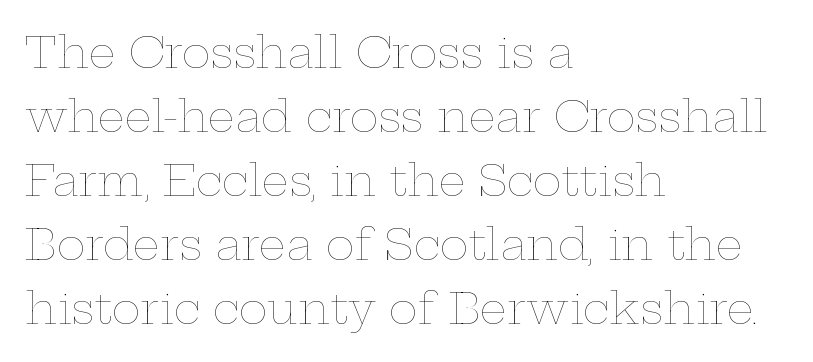
Underlining? Definitely not there. The specimen reads as upright at a glance. Compared with a typical body face, this is equally light or lighter still. Here the designer chose a conventional face with non-uniform glyph widths. The rendering keeps characters at their native spacing. Short and long lines alike share a common starting point at left.
